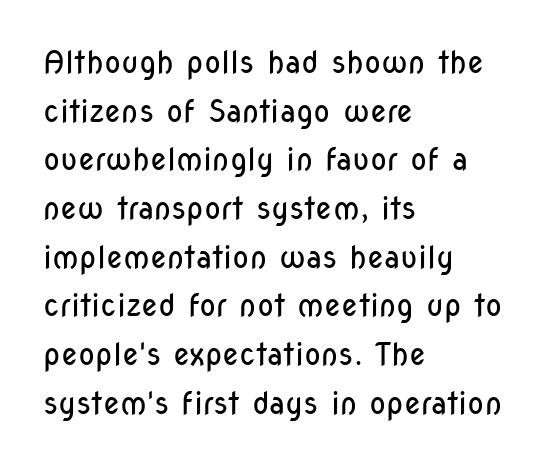
{"serif": "no", "italic": "no", "bold": "no", "weight": "regular", "width": "condensed", "stroke_contrast": "low", "x_height": "medium", "monospaced": "no", "underline": "no", "align": "left", "line_spacing": "normal", "line_spacing_ratio": 1.57, "letter_spacing": "normal", "letter_spacing_em": 0.0, "glyph_px": 31}
